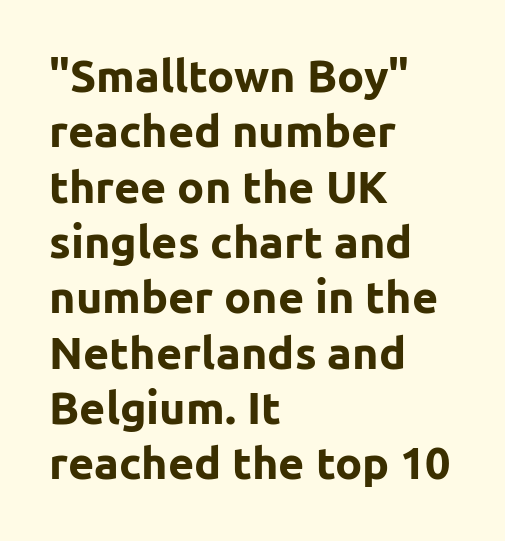
{"serif": "no", "italic": "no", "bold": "yes", "weight": "bold", "width": "normal", "stroke_contrast": "low", "x_height": "medium", "monospaced": "no", "underline": "no", "align": "left", "line_spacing_ratio": 1.23, "letter_spacing": "normal", "letter_spacing_em": 0.0, "glyph_px": 45}
